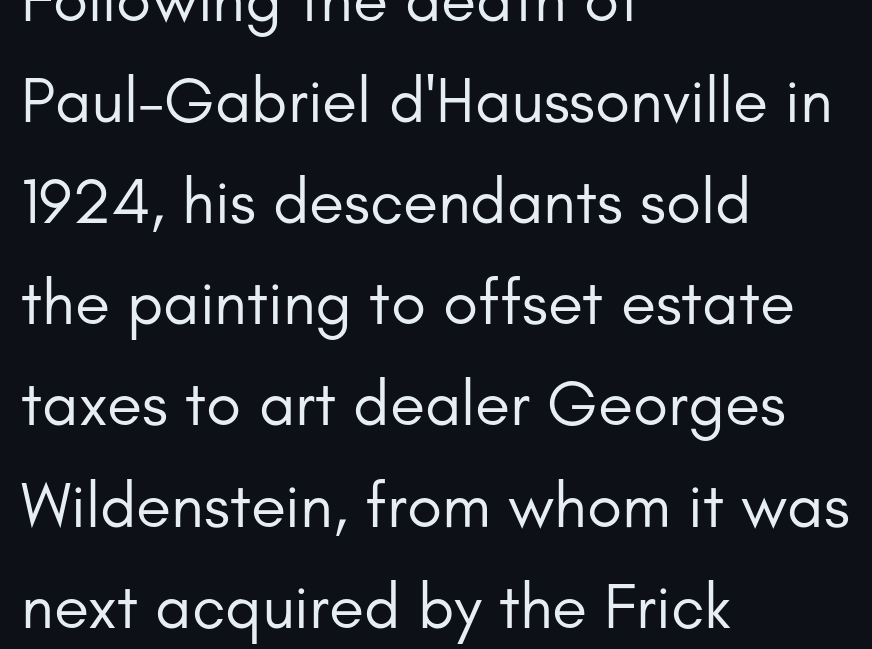
{"serif": "no", "italic": "no", "bold": "no", "weight": "regular", "width": "normal", "stroke_contrast": "low", "x_height": "small", "monospaced": "no", "underline": "no", "align": "left", "line_spacing": "normal", "line_spacing_ratio": 1.58, "letter_spacing": "normal", "letter_spacing_em": 0.0, "glyph_px": 64}
